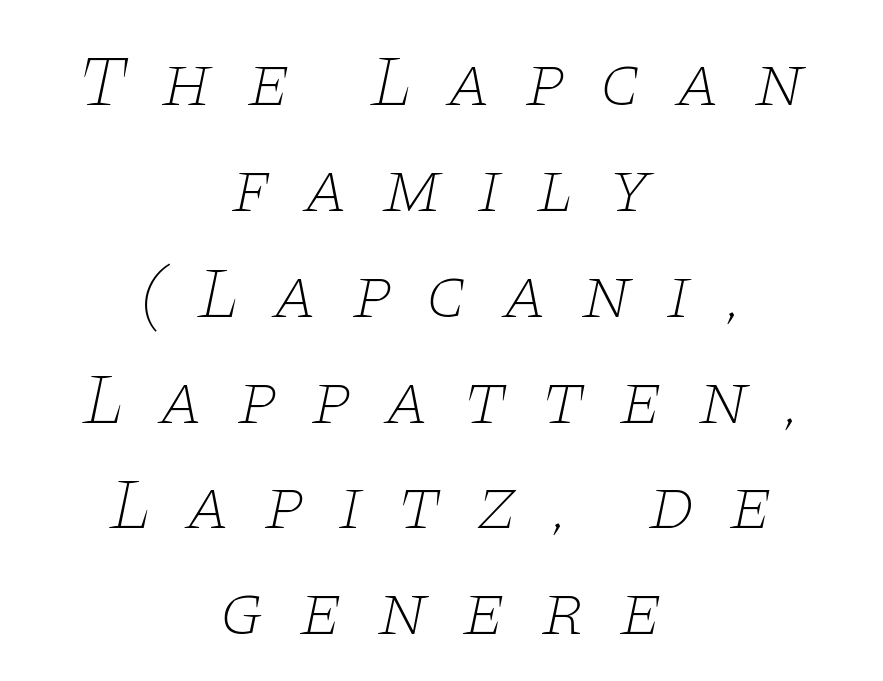
The image shows 73 px thin, wide serif type, italic (leaning right); set centered, normal line spacing (1.45x), unusually wide letter spacing (+0.46 em), not underlined; low stroke contrast and a large x-height.
